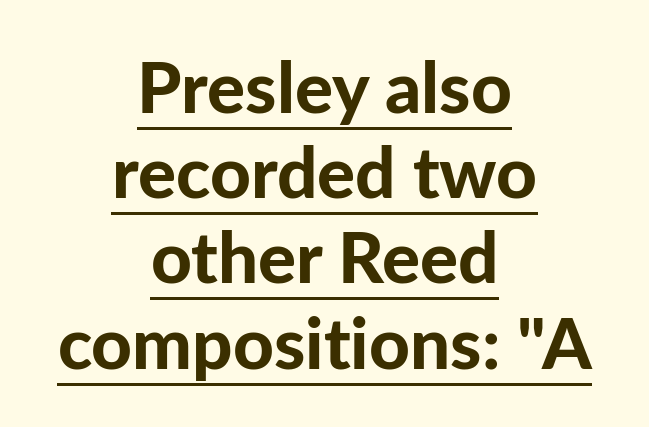
{"serif": "no", "italic": "no", "bold": "yes", "weight": "bold", "width": "normal", "stroke_contrast": "low", "x_height": "medium", "monospaced": "no", "underline": "yes", "align": "center", "line_spacing_ratio": 1.2, "letter_spacing": "normal", "letter_spacing_em": 0.0, "glyph_px": 71}
